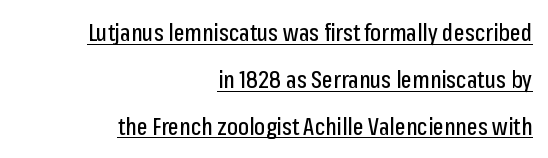
{"italic": "no", "underline": "yes", "align": "right", "line_spacing": "loose", "line_spacing_ratio": 2.04, "letter_spacing": "normal", "letter_spacing_em": 0.0, "glyph_px": 23}
